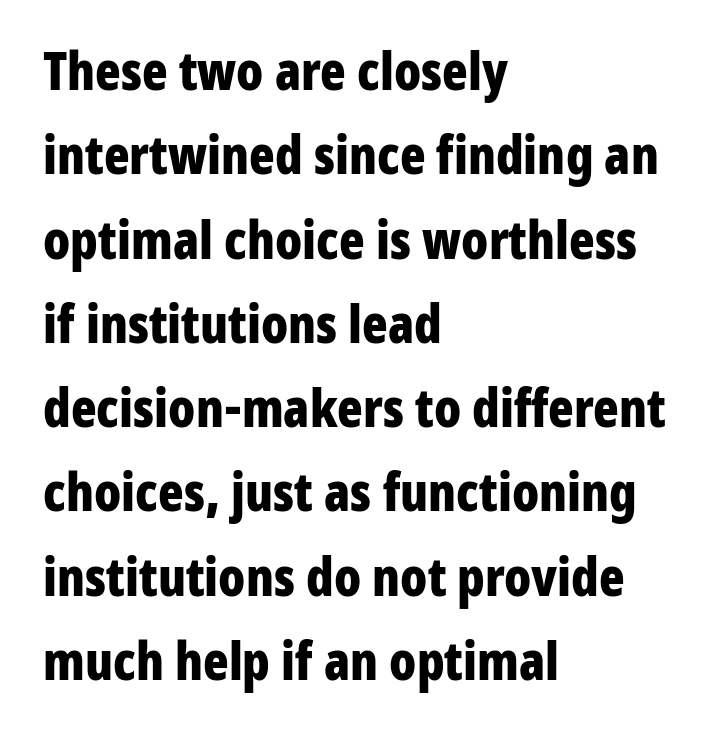
Q: Is the text bold? A: Yes.
Q: Is the text italic (slanted)? A: No, it is upright.
Q: Is the typeface a serif or a sans-serif typeface? A: Sans-serif.
Q: Is the text underlined? A: No.
Q: How is the paragraph aligned? A: Left-aligned.
Q: Is the spacing between letters normal or unusually wide? A: Normal.
Q: Is the spacing between lines tight, normal or loose? A: Normal.
Q: Width (condensed, normal, or wide)? A: Condensed.
Q: Stroke contrast? A: Low.
Q: x-height? A: Medium.
Q: Monospaced? A: No.
